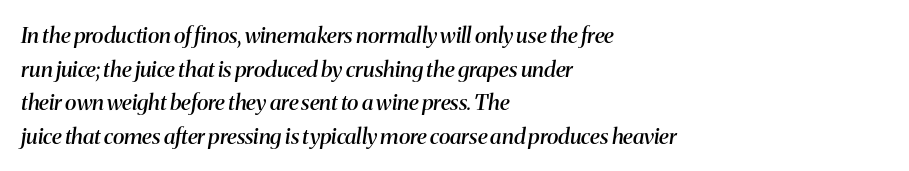
The image shows 22 px text type, italic (leaning right); set left-aligned, normal line spacing (1.53x), normal letter spacing, not underlined.
